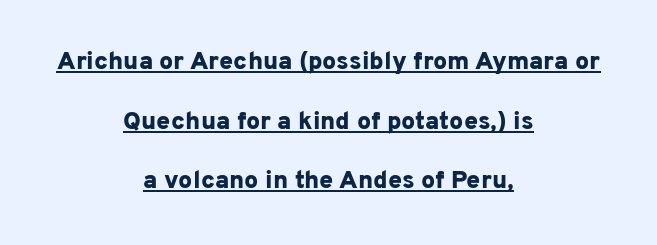
{"italic": "no", "bold": "yes", "underline": "yes", "align": "center", "line_spacing": "loose", "line_spacing_ratio": 2.39, "letter_spacing": "normal", "letter_spacing_em": 0.0, "glyph_px": 25}
